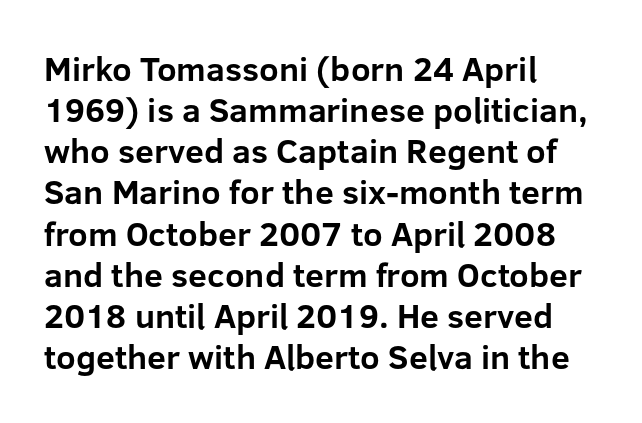
Q: Is the text bold? A: Yes.
Q: Is the text italic (slanted)? A: No, it is upright.
Q: Is the typeface a serif or a sans-serif typeface? A: Sans-serif.
Q: Is the text underlined? A: No.
Q: How is the paragraph aligned? A: Left-aligned.
Q: Is the spacing between letters normal or unusually wide? A: Normal.
Q: Width (condensed, normal, or wide)? A: Normal.
Q: Stroke contrast? A: Low.
Q: x-height? A: Medium.
Q: Monospaced? A: No.
